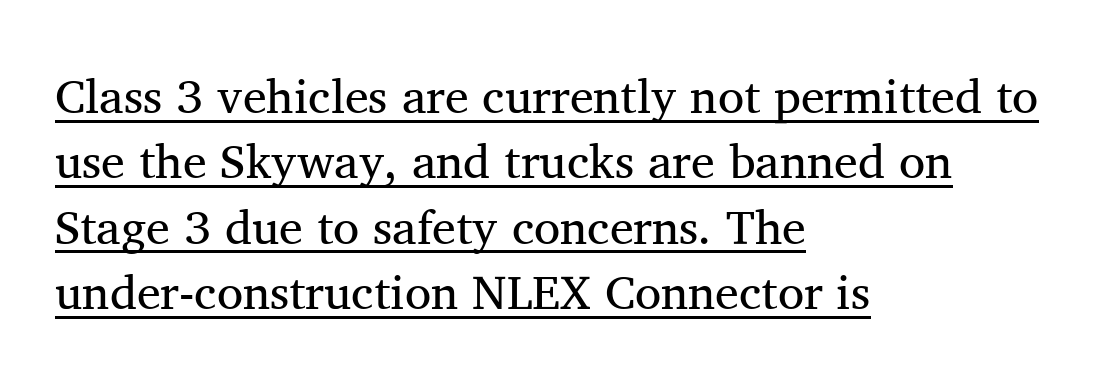
The image shows 48 px regular-weight serif type, upright; set left-aligned, normal line spacing (1.36x), normal letter spacing, underlined; medium stroke contrast and a medium x-height.
